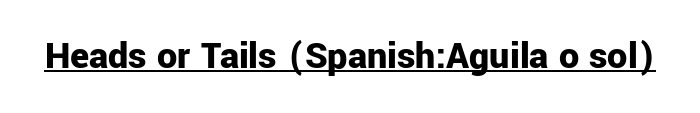
Typographically, this falls in the sans-serif category. Upright lettering throughout. The passage shown is underscored from start to finish. The letters are bold, with thick, heavy strokes. This rendering leaves character spacing at its baseline value. Character widths vary here, with narrow letters taking less room than wide ones.
